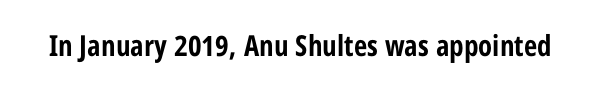
{"serif": "no", "italic": "no", "bold": "yes", "weight": "bold", "width": "condensed", "stroke_contrast": "low", "x_height": "medium", "monospaced": "no", "underline": "no", "letter_spacing": "normal", "letter_spacing_em": 0.0, "glyph_px": 29}
